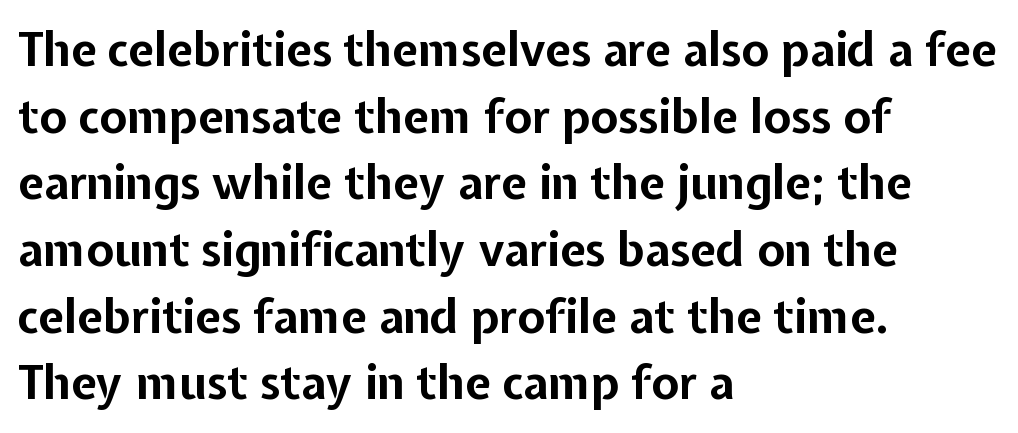
The image shows 46 px bold sans-serif type, upright; set left-aligned, normal line spacing (1.45x), normal letter spacing, not underlined; low stroke contrast and a medium x-height.
